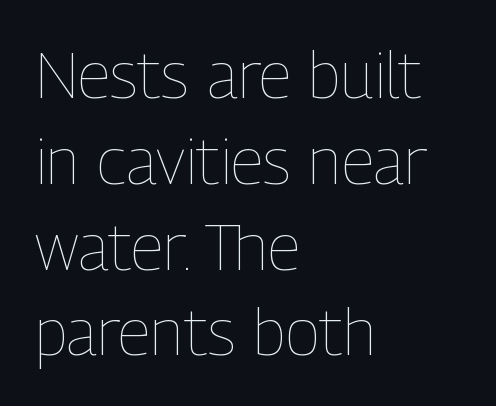
{"italic": "no", "bold": "no", "weight": "thin", "width": "condensed", "stroke_contrast": "low", "x_height": "medium", "monospaced": "no", "underline": "no", "align": "left", "line_spacing": "normal", "line_spacing_ratio": 1.32, "letter_spacing": "normal", "letter_spacing_em": 0.0, "glyph_px": 65}
